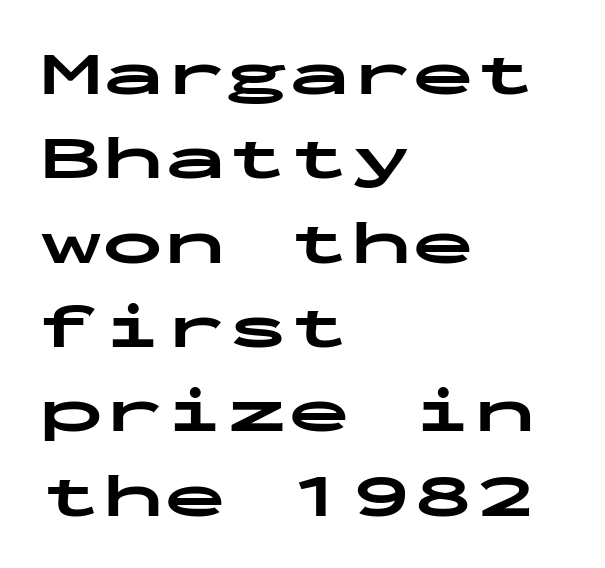
{"serif": "no", "italic": "no", "bold": "yes", "weight": "bold", "width": "wide", "stroke_contrast": "low", "x_height": "medium", "monospaced": "yes", "underline": "no", "align": "left", "line_spacing": "normal", "line_spacing_ratio": 1.36, "letter_spacing": "normal", "letter_spacing_em": 0.0, "glyph_px": 62}
